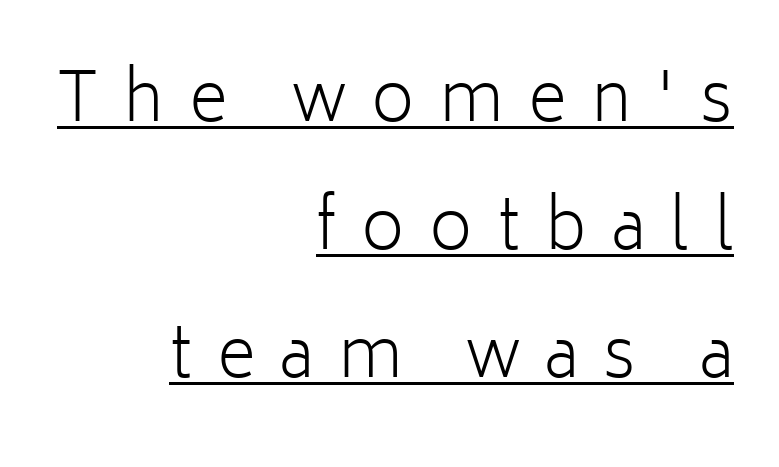
The image shows 67 px light sans-serif type, upright; set right-aligned, loose line spacing (1.91x), unusually wide letter spacing (+0.37 em), underlined; low stroke contrast and a medium x-height.
